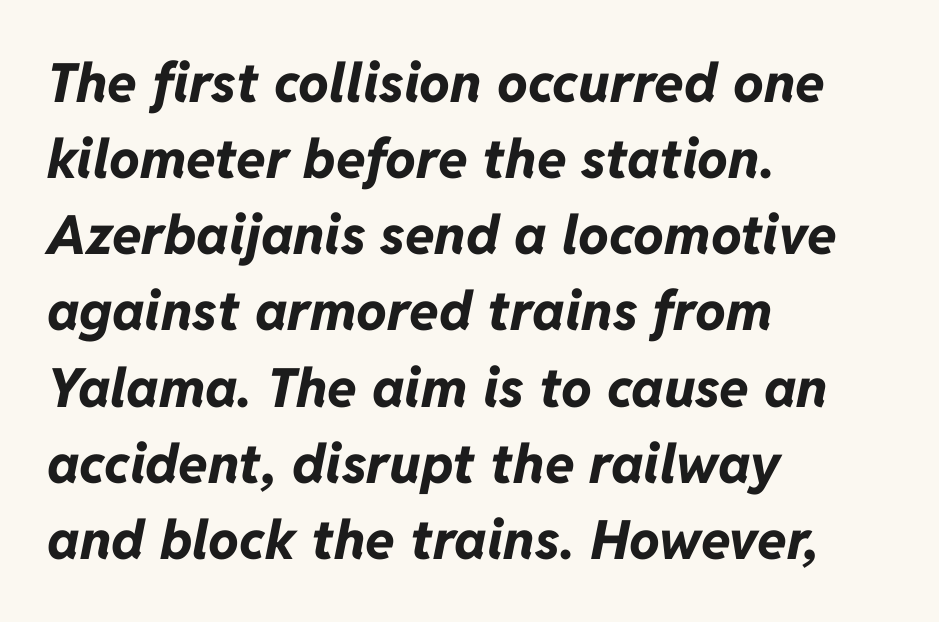
Q: Is the text bold? A: Yes.
Q: Is the text italic (slanted)? A: Yes, it leans right by about 11 degrees.
Q: Is the text underlined? A: No.
Q: How is the paragraph aligned? A: Left-aligned.
Q: Is the spacing between letters normal or unusually wide? A: Normal.
Q: Is the spacing between lines tight, normal or loose? A: Normal.
Q: Width (condensed, normal, or wide)? A: Normal.
Q: Stroke contrast? A: Low.
Q: x-height? A: Medium.
Q: Monospaced? A: No.
